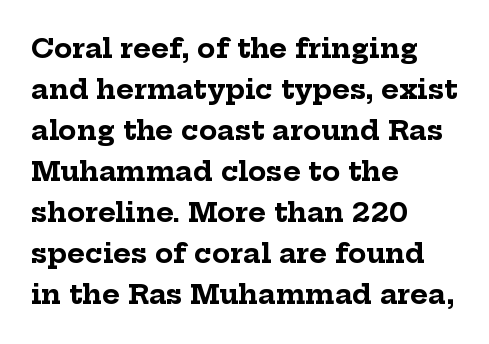
Line beginnings align vertically; line endings do not. Between one letter and the next there's only the usual sliver of space. Notice how descenders clear the ascenders below comfortably — that's standard leading. Does the lettering tilt? It doesn't — this is upright. Letters rest on an invisible, unmarked baseline.
